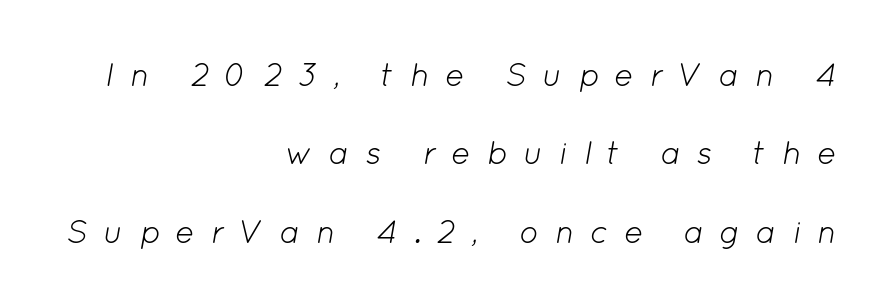
Is the block centered? No — it sits flush against the right margin. Varying glyph widths throughout — classic text-font behaviour. On a weight scale, this lands at 450 or below. The specimen omits any rule beneath the text block's lines.
